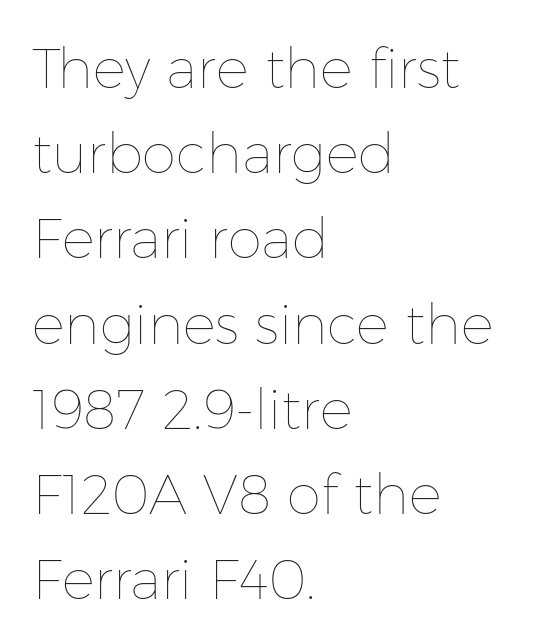
{"italic": "no", "bold": "no", "weight": "thin", "width": "normal", "stroke_contrast": "low", "x_height": "medium", "monospaced": "no", "underline": "no", "align": "left", "line_spacing": "normal", "line_spacing_ratio": 1.55, "letter_spacing": "normal", "letter_spacing_em": 0.0, "glyph_px": 55}
